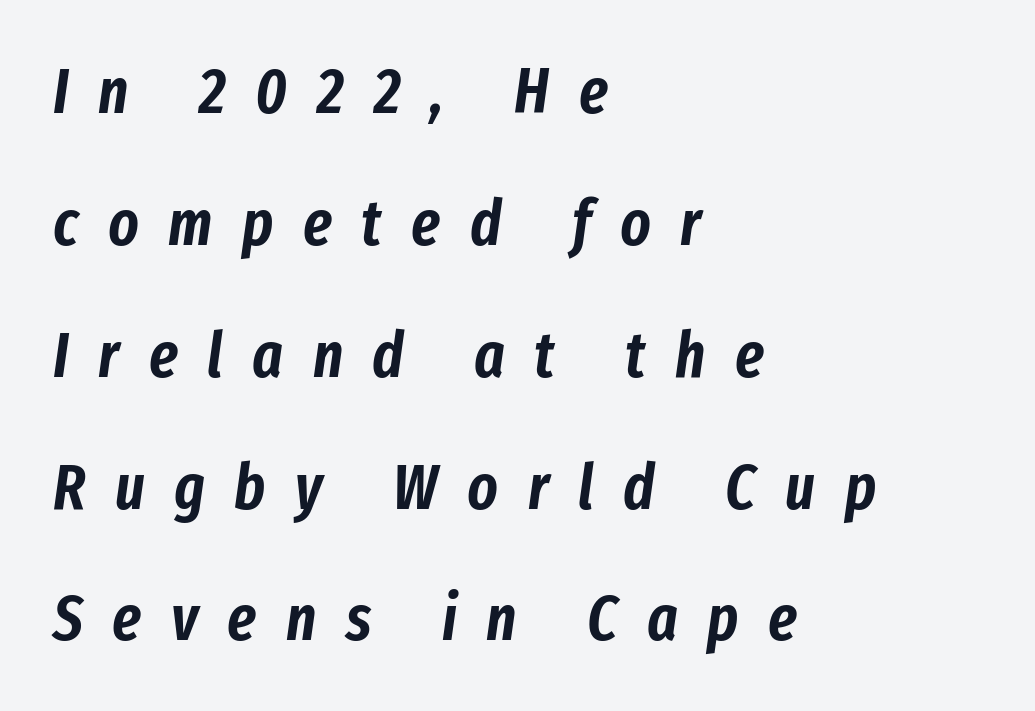
The image shows 64 px condensed type, italic (leaning right); set left-aligned, loose line spacing (2.06x), unusually wide letter spacing (+0.46 em), not underlined; low stroke contrast and a medium x-height.
